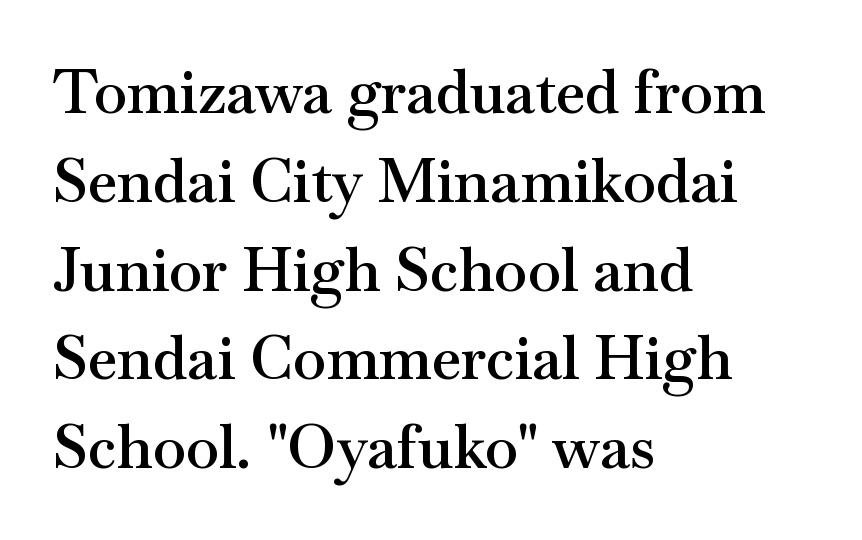
{"serif": "yes", "italic": "no", "bold": "semi", "weight": "semibold", "width": "wide", "stroke_contrast": "medium", "x_height": "small", "monospaced": "no", "underline": "no", "align": "left", "line_spacing": "normal", "line_spacing_ratio": 1.48, "letter_spacing": "normal", "letter_spacing_em": 0.0, "glyph_px": 60}
